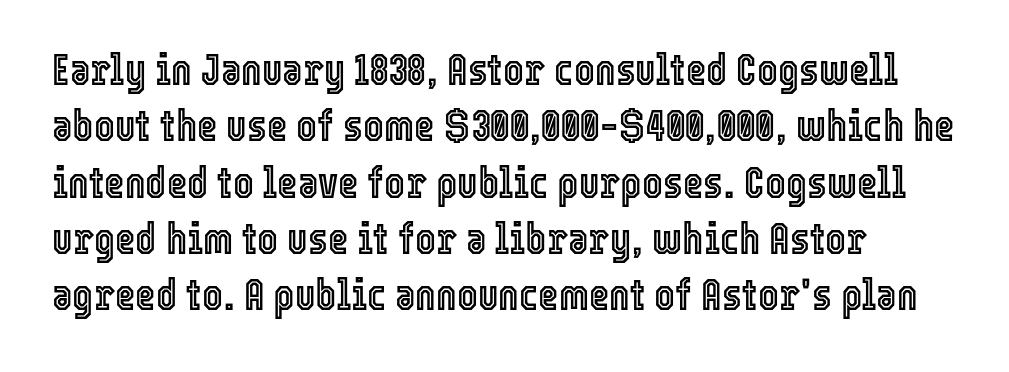
Q: Is the text italic (slanted)? A: No, it is upright.
Q: Is the text underlined? A: No.
Q: Is the spacing between letters normal or unusually wide? A: Normal.
Q: Is the spacing between lines tight, normal or loose? A: Normal.
Q: Width (condensed, normal, or wide)? A: Condensed.
Q: x-height? A: Medium.
Q: Monospaced? A: No.
